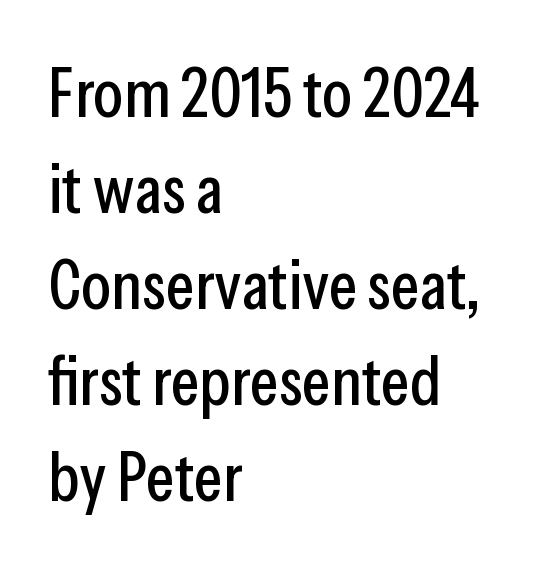
Q: Is the text italic (slanted)? A: No, it is upright.
Q: Is the typeface a serif or a sans-serif typeface? A: Sans-serif.
Q: Is the text underlined? A: No.
Q: How is the paragraph aligned? A: Left-aligned.
Q: Is the spacing between letters normal or unusually wide? A: Normal.
Q: Is the spacing between lines tight, normal or loose? A: Normal.
Q: Width (condensed, normal, or wide)? A: Condensed.
Q: Stroke contrast? A: Low.
Q: x-height? A: Medium.
Q: Monospaced? A: No.
